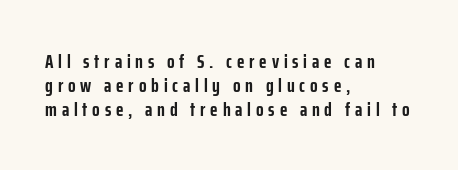
{"italic": "no", "bold": "yes", "underline": "no", "align": "left", "line_spacing_ratio": 1.2, "letter_spacing": "wide", "letter_spacing_em": 0.24, "glyph_px": 20}
